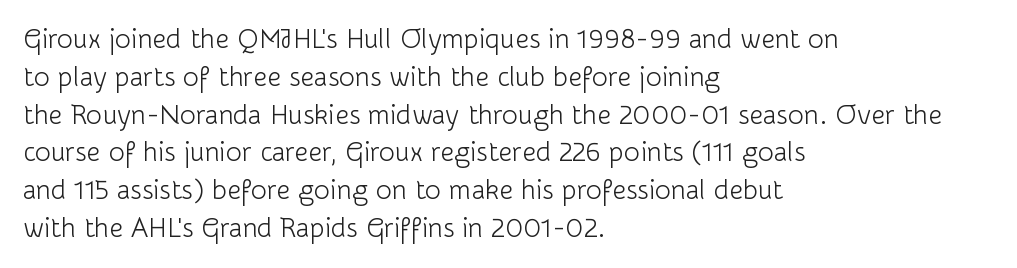
Short note: letters normally spaced. These lines are set flush left with a ragged right edge. The passage shown is not bold in any degree. Rows of type keep a routine distance in the vertical direction. This is the regular roman posture of the typeface.
